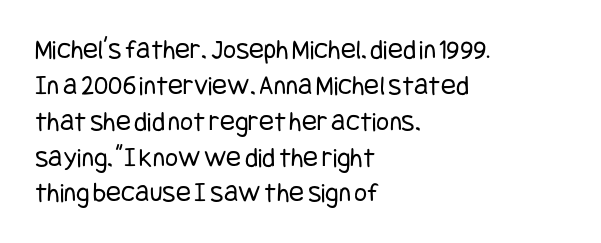
{"serif": "no", "italic": "no", "bold": "no", "weight": "regular", "width": "condensed", "stroke_contrast": "low", "x_height": "large", "underline": "no", "align": "left", "line_spacing": "normal", "line_spacing_ratio": 1.28, "letter_spacing": "normal", "letter_spacing_em": 0.0, "glyph_px": 28}
